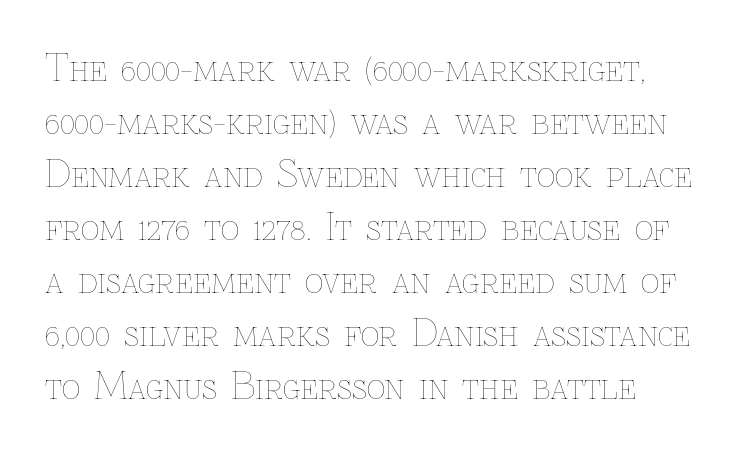
Q: Is the text bold? A: No.
Q: Is the text italic (slanted)? A: No, it is upright.
Q: Is the text underlined? A: No.
Q: How is the paragraph aligned? A: Left-aligned.
Q: Is the spacing between letters normal or unusually wide? A: Normal.
Q: Is the spacing between lines tight, normal or loose? A: Normal.
Q: Width (condensed, normal, or wide)? A: Normal.
Q: Stroke contrast? A: Low.
Q: x-height? A: Medium.
Q: Monospaced? A: No.
